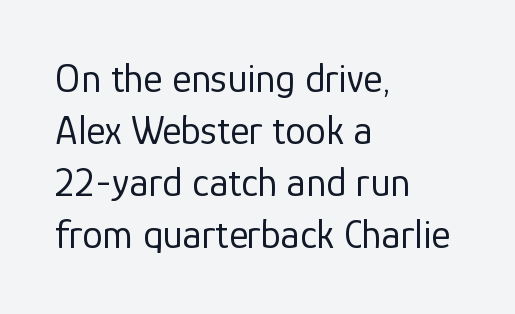
{"serif": "no", "italic": "no", "bold": "no", "weight": "regular", "width": "normal", "stroke_contrast": "low", "x_height": "medium", "monospaced": "no", "underline": "no", "align": "left", "line_spacing": "normal", "line_spacing_ratio": 1.27, "letter_spacing": "normal", "letter_spacing_em": 0.0, "glyph_px": 41}
